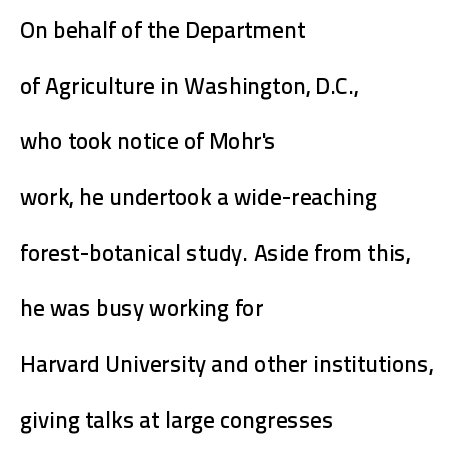
{"italic": "no", "underline": "no", "align": "left", "line_spacing": "loose", "line_spacing_ratio": 2.42, "letter_spacing": "normal", "letter_spacing_em": 0.0, "glyph_px": 23}
